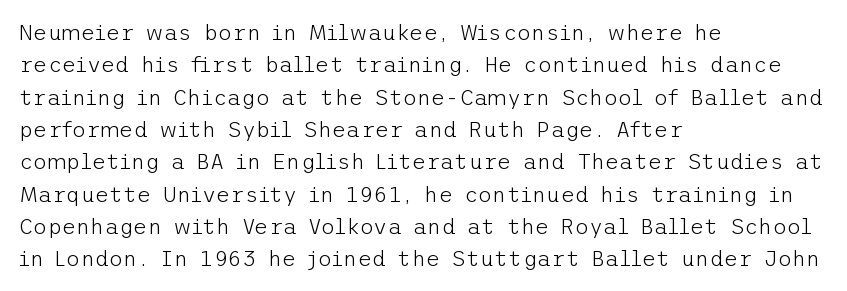
{"italic": "no", "bold": "no", "underline": "no", "align": "left", "line_spacing": "normal", "line_spacing_ratio": 1.47, "letter_spacing": "normal", "letter_spacing_em": 0.0, "glyph_px": 22}
